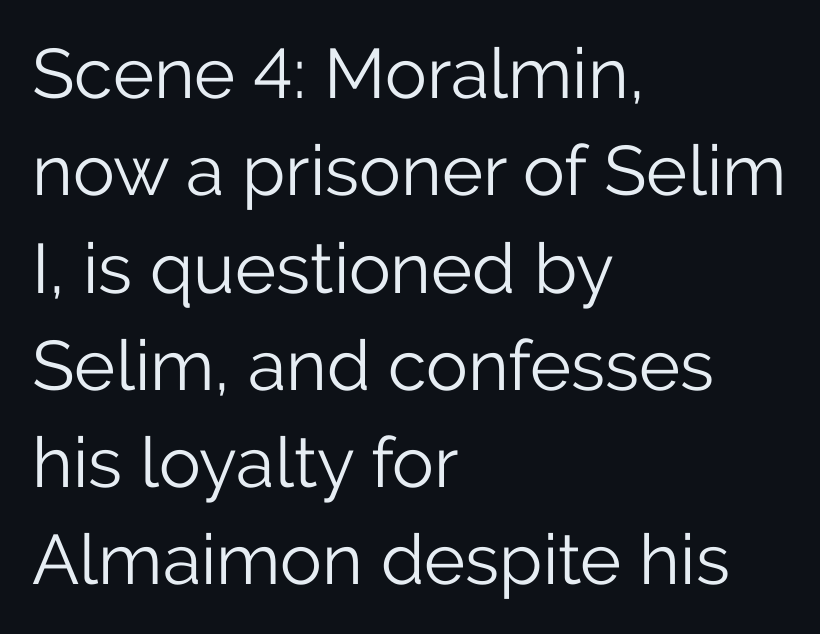
Q: Is the text bold? A: No.
Q: Is the text italic (slanted)? A: No, it is upright.
Q: Is the typeface a serif or a sans-serif typeface? A: Sans-serif.
Q: Is the text underlined? A: No.
Q: How is the paragraph aligned? A: Left-aligned.
Q: Is the spacing between letters normal or unusually wide? A: Normal.
Q: Is the spacing between lines tight, normal or loose? A: Normal.
Q: Width (condensed, normal, or wide)? A: Normal.
Q: Stroke contrast? A: Low.
Q: x-height? A: Medium.
Q: Monospaced? A: No.
